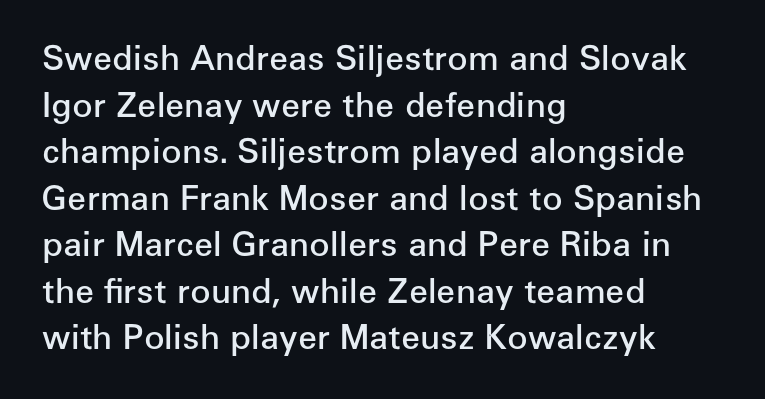
The image shows 34 px semibold sans-serif type, upright; set left-aligned, normal line spacing (1.37x), normal letter spacing, not underlined; low stroke contrast and a medium x-height.
